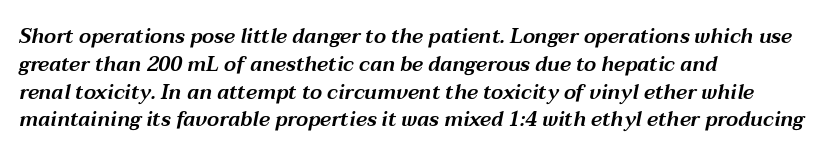
The image shows 20 px text type, italic (leaning right); set left-aligned, normal line spacing (1.39x), normal letter spacing, not underlined.
